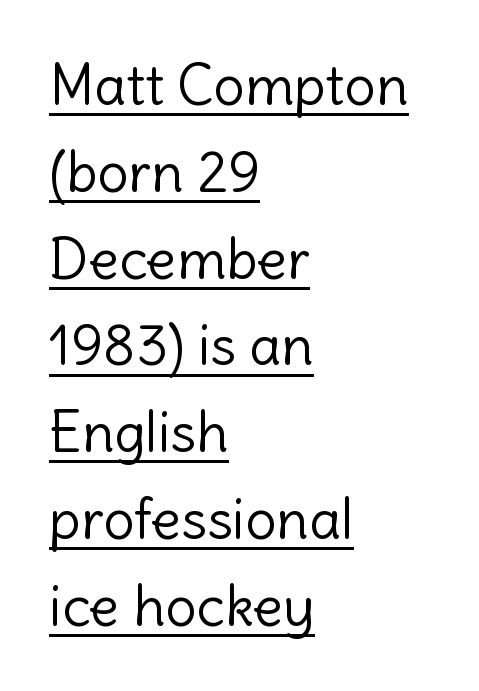
{"serif": "no", "italic": "no", "bold": "no", "weight": "light", "width": "normal", "x_height": "medium", "monospaced": "no", "underline": "yes", "align": "left", "line_spacing": "normal", "line_spacing_ratio": 1.55, "letter_spacing": "normal", "letter_spacing_em": 0.0, "glyph_px": 56}
